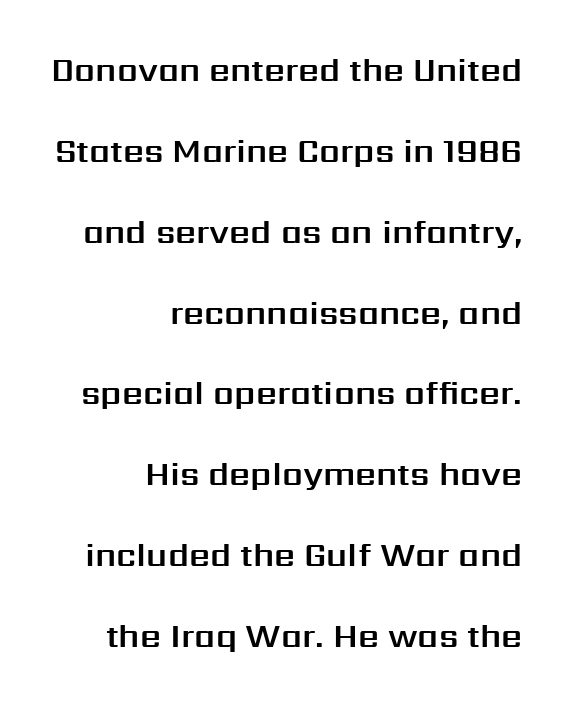
Check under the words: just untouched page. Stroke terminals: plain, sans-serif. A flush-right, rag-left setting is used for this passage. How would I describe the line gaps? Wide and relaxed. Default kerning and tracking; the words read as compact shapes. Proportional: the letters do not fall into vertical columns.
